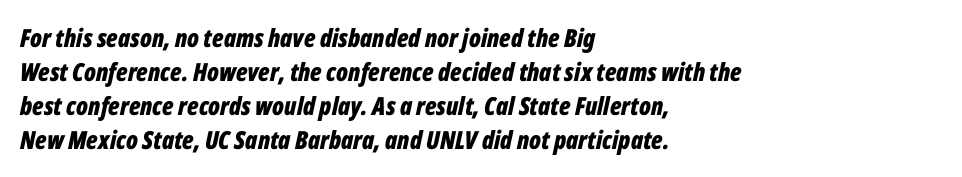
The image shows 25 px bold type, italic (leaning right); set left-aligned, normal line spacing (1.36x), normal letter spacing, not underlined.
